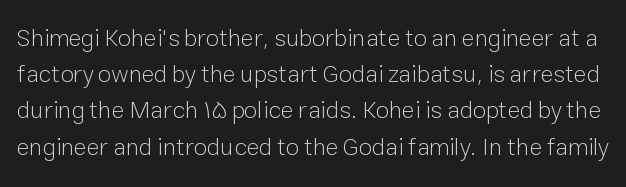
The image shows 24 px text type, upright; set normal line spacing (1.51x), normal letter spacing, not underlined.
